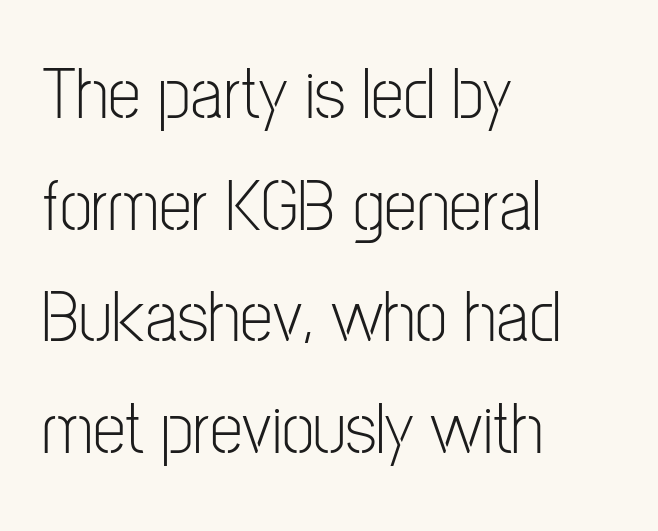
{"serif": "no", "italic": "no", "bold": "no", "weight": "light", "width": "condensed", "stroke_contrast": "low", "x_height": "medium", "monospaced": "no", "underline": "no", "align": "left", "line_spacing": "normal", "line_spacing_ratio": 1.51, "letter_spacing": "normal", "letter_spacing_em": 0.0, "glyph_px": 74}
